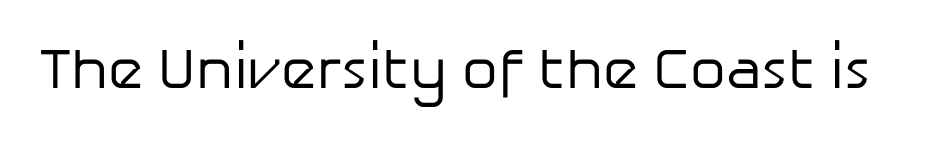
The image shows 57 px regular-weight sans-serif type, upright; set normal letter spacing, not underlined; low stroke contrast and a medium x-height.
